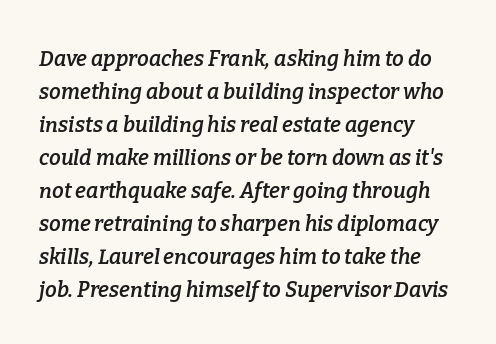
A normal amount of white space separates one row of letters from the next. Left-aligned paragraph, ragged on the right. A typesetter would call this zero additional tracking. Does the lettering tilt? It does — this is italic.
